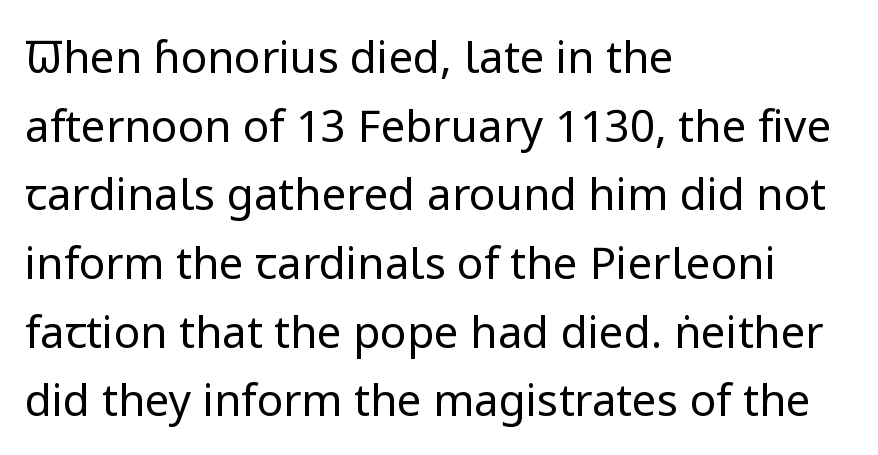
On a weight scale, this lands at 450 or below. Type style note: lacks serifs. Vertically, the passage feels balanced, rows spaced as you'd expect. Posture: straight, roman, zero tilt. The horizontal fit of the characters is conventional and even.
